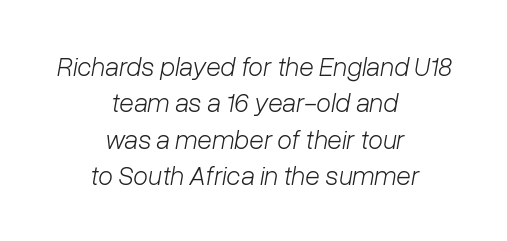
The line texture is even and compact thanks to regular tracking. Leading: standard. The zone under the glyphs is completely vacant. Each stroke keeps to a modest, everyday thickness or less.
